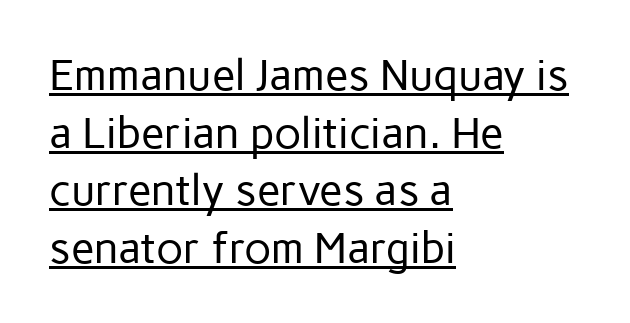
Q: Is the text bold? A: No.
Q: Is the text italic (slanted)? A: No, it is upright.
Q: Is the typeface a serif or a sans-serif typeface? A: Sans-serif.
Q: Is the text underlined? A: Yes.
Q: How is the paragraph aligned? A: Left-aligned.
Q: Is the spacing between letters normal or unusually wide? A: Normal.
Q: Is the spacing between lines tight, normal or loose? A: Normal.
Q: Width (condensed, normal, or wide)? A: Normal.
Q: Stroke contrast? A: Low.
Q: x-height? A: Medium.
Q: Monospaced? A: No.
